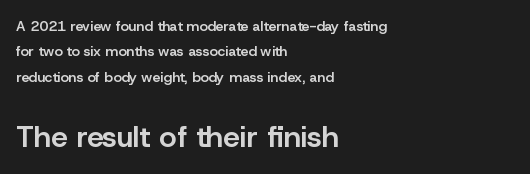
Q: Is the text bold? A: Semi-bold.
Q: Is the text italic (slanted)? A: No, it is upright.
Q: Is the typeface a serif or a sans-serif typeface? A: Sans-serif.
Q: Is the text underlined? A: No.
Q: How is the paragraph aligned? A: Left-aligned.
Q: Is the spacing between letters normal or unusually wide? A: Normal.
Q: Which block of text is set in a larger size, the first (top) or the second (bottom)? A: The second (bottom) one.
Q: Width (condensed, normal, or wide)? A: Normal.
Q: Stroke contrast? A: Low.
Q: x-height? A: Medium.
Q: Monospaced? A: No.
